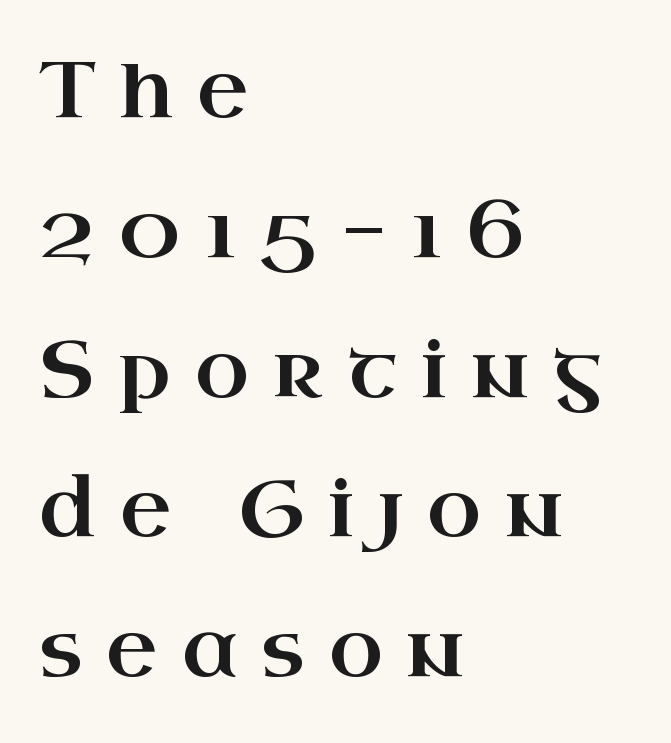
Q: Is the text italic (slanted)? A: No, it is upright.
Q: Is the typeface a serif or a sans-serif typeface? A: Serif.
Q: Is the text underlined? A: No.
Q: How is the paragraph aligned? A: Left-aligned.
Q: Is the spacing between letters normal or unusually wide? A: Unusually wide.
Q: Width (condensed, normal, or wide)? A: Wide.
Q: Stroke contrast? A: High.
Q: x-height? A: Small.
Q: Monospaced? A: No.
